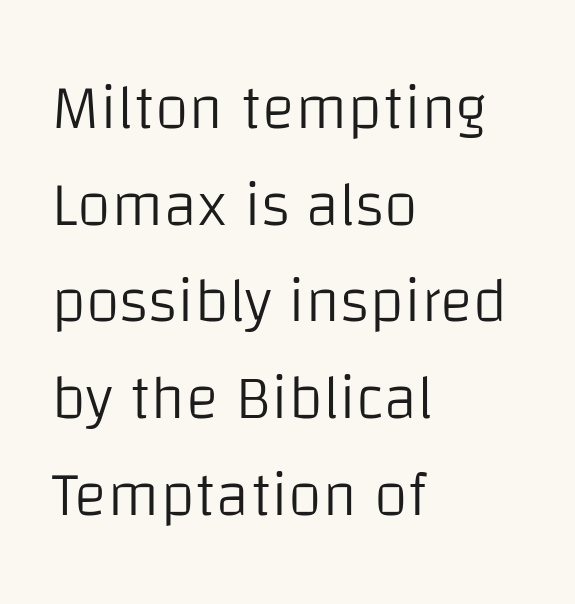
{"serif": "no", "italic": "no", "bold": "no", "weight": "light", "width": "normal", "stroke_contrast": "low", "x_height": "large", "monospaced": "no", "underline": "no", "align": "left", "line_spacing": "normal", "line_spacing_ratio": 1.56, "letter_spacing": "normal", "letter_spacing_em": 0.0, "glyph_px": 62}
